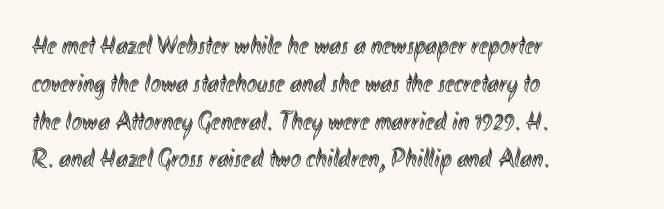
The ragged edge is on the right, which tells us the setting is flush left. Underline: absent. Does the leading feel generous? No, just average. The type is set solid horizontally, with unmodified tracking.
